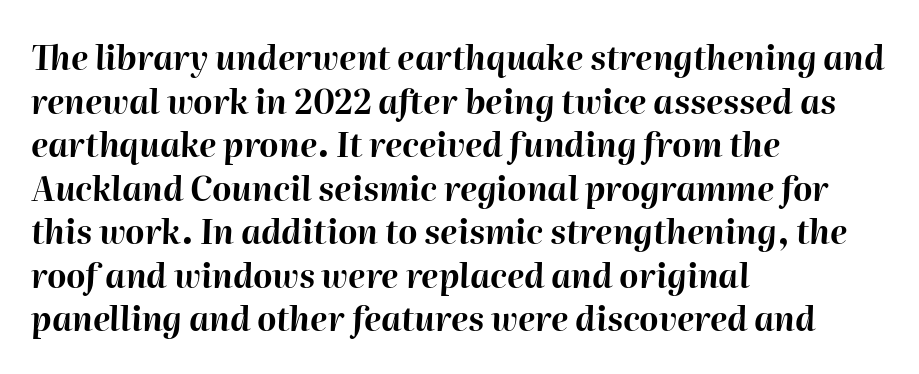
Summary of vertical rhythm: regular, with standard interline spacing. Tracking value appears to be zero — textbook default spacing. Here the designer chose a conventional face with non-uniform glyph widths. Tall strokes in this sample are angled rather than plumb. Every row of glyphs begins at an identical x-position on the left. Descender tails drop into unmarked territory.
